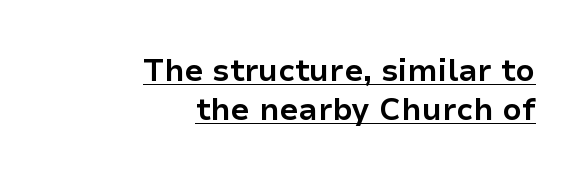
Q: Is the text bold? A: Yes.
Q: Is the text italic (slanted)? A: No, it is upright.
Q: Is the typeface a serif or a sans-serif typeface? A: Sans-serif.
Q: Is the text underlined? A: Yes.
Q: How is the paragraph aligned? A: Right-aligned.
Q: Is the spacing between letters normal or unusually wide? A: Normal.
Q: Is the spacing between lines tight, normal or loose? A: Normal.
Q: Width (condensed, normal, or wide)? A: Normal.
Q: Stroke contrast? A: Low.
Q: x-height? A: Medium.
Q: Monospaced? A: No.
